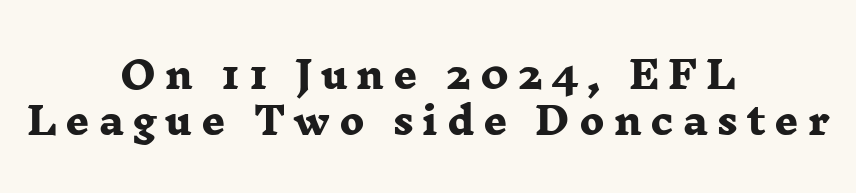
You could not count columns in this text — the font is proportionally spaced. A student would call this center alignment; a typographer would say set centered. There is plenty of visible air inserted between adjacent glyphs. You can tell from the footed stems that serif type was used. The words here are not underlined.
